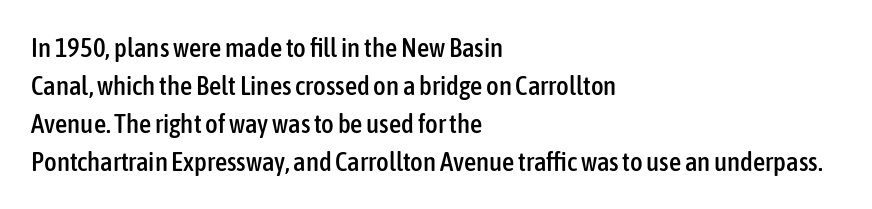
Q: Is the text italic (slanted)? A: No, it is upright.
Q: Is the text underlined? A: No.
Q: How is the paragraph aligned? A: Left-aligned.
Q: Is the spacing between letters normal or unusually wide? A: Normal.
Q: Is the spacing between lines tight, normal or loose? A: Normal.
